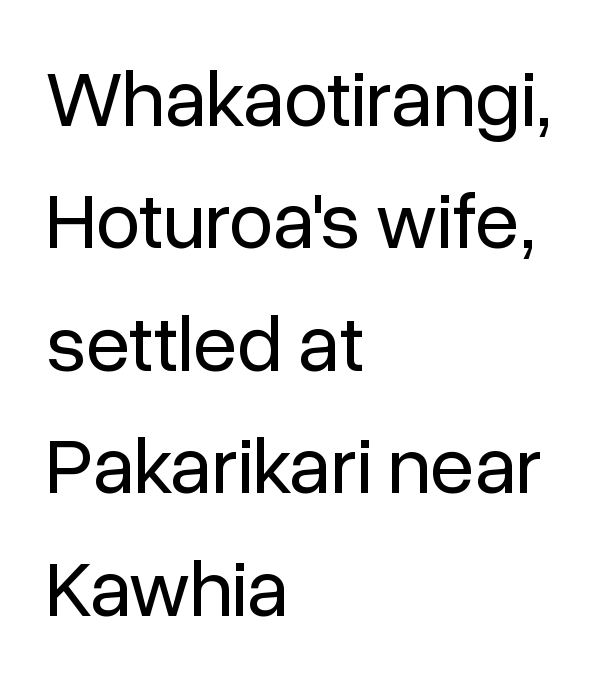
The image shows 80 px regular-weight sans-serif type, upright; set left-aligned, normal line spacing (1.53x), normal letter spacing, not underlined; low stroke contrast and a medium x-height.
